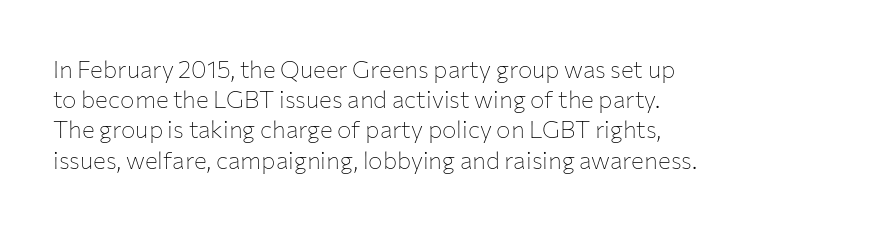
Q: Is the text bold? A: No.
Q: Is the text italic (slanted)? A: No, it is upright.
Q: Is the text underlined? A: No.
Q: How is the paragraph aligned? A: Left-aligned.
Q: Is the spacing between letters normal or unusually wide? A: Normal.
Q: Is the spacing between lines tight, normal or loose? A: Normal.
